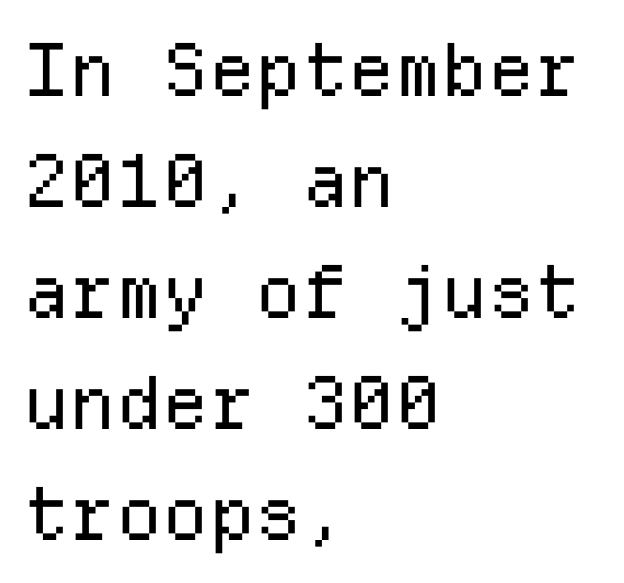
{"serif": "no", "italic": "no", "bold": "no", "weight": "regular", "width": "normal", "stroke_contrast": "low", "x_height": "medium", "monospaced": "yes", "underline": "no", "align": "left", "line_spacing": "normal", "line_spacing_ratio": 1.52, "letter_spacing": "normal", "letter_spacing_em": 0.0, "glyph_px": 73}
